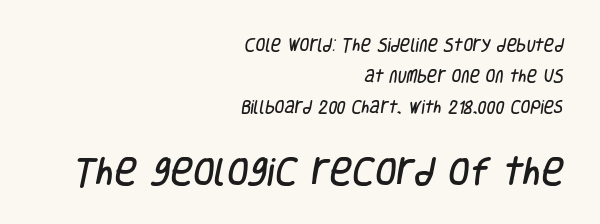
Q: Is the typeface a serif or a sans-serif typeface? A: Sans-serif.
Q: Is the text underlined? A: No.
Q: How is the paragraph aligned? A: Right-aligned.
Q: Is the spacing between letters normal or unusually wide? A: Normal.
Q: Is the spacing between lines tight, normal or loose? A: Loose.
Q: Which block of text is set in a larger size, the first (top) or the second (bottom)? A: The second (bottom) one.
Q: Width (condensed, normal, or wide)? A: Condensed.
Q: Stroke contrast? A: Low.
Q: x-height? A: Large.
Q: Monospaced? A: No.
